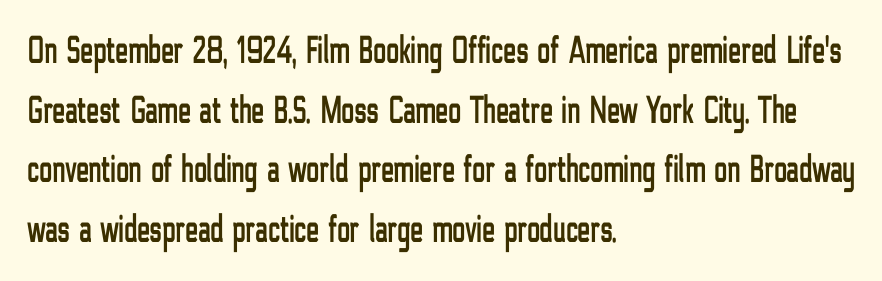
The image shows 39 px condensed sans-serif type, upright; set left-aligned, normal line spacing (1.53x), normal letter spacing, not underlined; low stroke contrast and a medium x-height.
